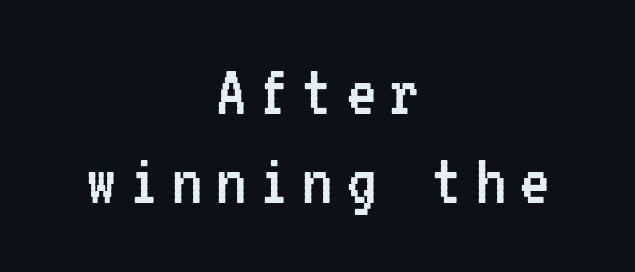
Q: Is the text bold? A: No.
Q: Is the text italic (slanted)? A: No, it is upright.
Q: Is the typeface a serif or a sans-serif typeface? A: Sans-serif.
Q: Is the text underlined? A: No.
Q: How is the paragraph aligned? A: Centered.
Q: Width (condensed, normal, or wide)? A: Condensed.
Q: Stroke contrast? A: Low.
Q: x-height? A: Medium.
Q: Monospaced? A: Yes.
